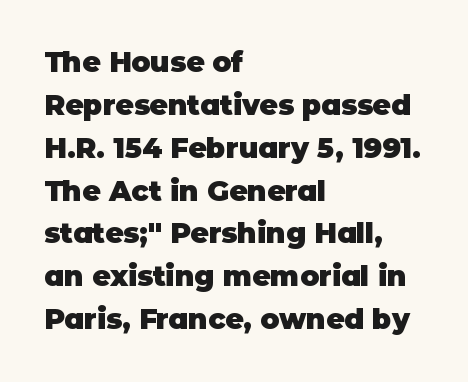
The image shows 28 px heavy sans-serif type, upright; set left-aligned, normal line spacing (1.53x), normal letter spacing, not underlined; low stroke contrast and a large x-height.
